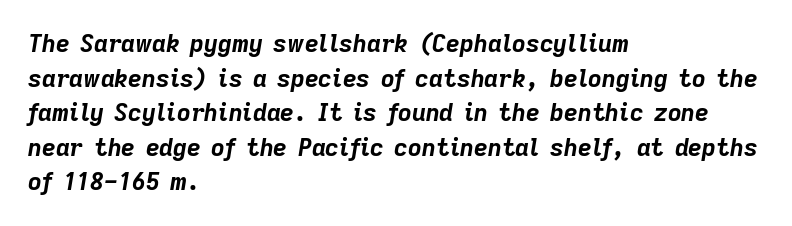
One-word summary of the alignment: left. The glyphs look as if they've been sheared to an angle. A dark, heavy texture on the line: the type is bold. The zone under the glyphs is completely vacant. A typesetter would call this zero additional tracking.
